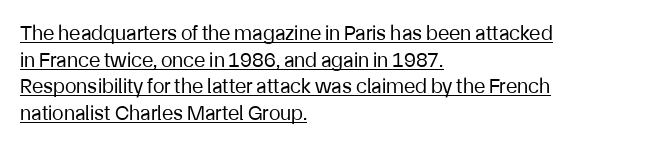
Q: Is the text bold? A: No.
Q: Is the text italic (slanted)? A: No, it is upright.
Q: Is the text underlined? A: Yes.
Q: How is the paragraph aligned? A: Left-aligned.
Q: Is the spacing between letters normal or unusually wide? A: Normal.
Q: Is the spacing between lines tight, normal or loose? A: Normal.
